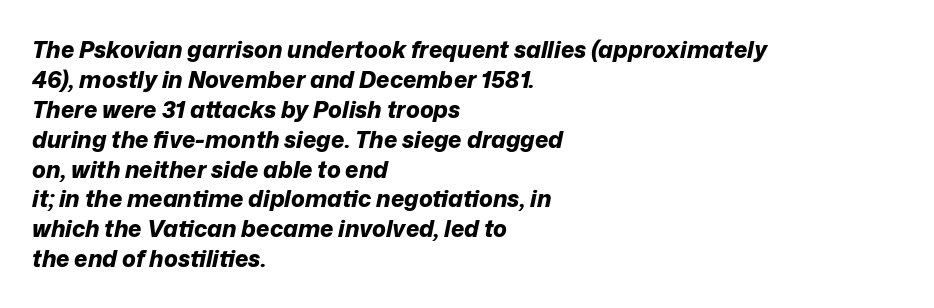
{"italic": "yes", "lean": "right", "slant_degrees": 12, "bold": "yes", "underline": "no", "align": "left", "line_spacing": "normal", "line_spacing_ratio": 1.3, "letter_spacing": "normal", "letter_spacing_em": 0.0, "glyph_px": 23}
